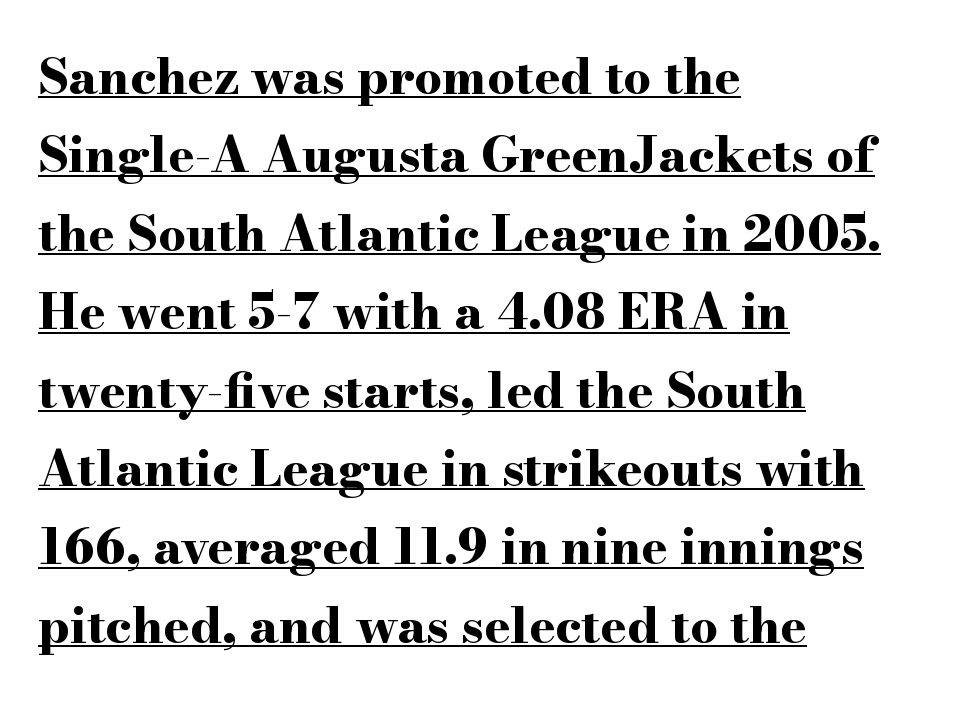
{"serif": "yes", "italic": "no", "bold": "yes", "weight": "bold", "width": "wide", "stroke_contrast": "high", "x_height": "small", "monospaced": "no", "underline": "yes", "align": "left", "line_spacing": "normal", "line_spacing_ratio": 1.6, "letter_spacing": "normal", "letter_spacing_em": 0.0, "glyph_px": 49}
